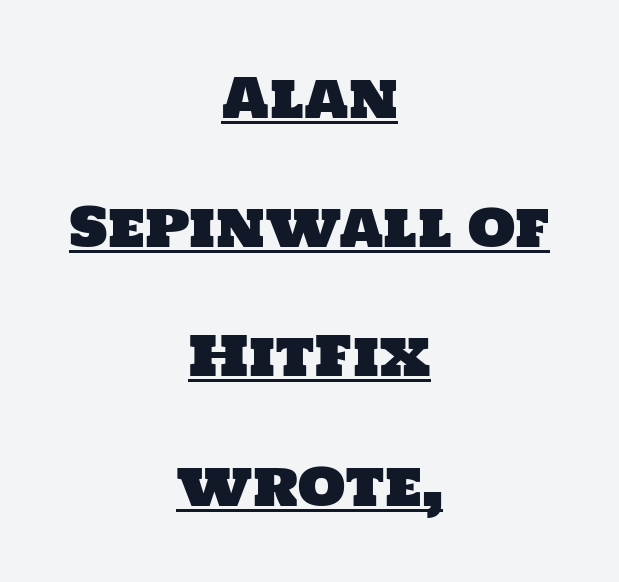
Q: Is the typeface a serif or a sans-serif typeface? A: Sans-serif.
Q: Is the text underlined? A: Yes.
Q: How is the paragraph aligned? A: Centered.
Q: Is the spacing between letters normal or unusually wide? A: Normal.
Q: Is the spacing between lines tight, normal or loose? A: Loose.
Q: Width (condensed, normal, or wide)? A: Normal.
Q: Stroke contrast? A: Low.
Q: x-height? A: Large.
Q: Monospaced? A: No.
